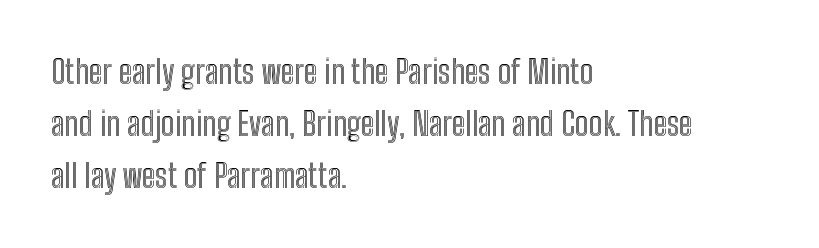
{"italic": "no", "width": "condensed", "x_height": "medium", "monospaced": "no", "underline": "no", "align": "left", "line_spacing": "normal", "line_spacing_ratio": 1.58, "letter_spacing": "normal", "letter_spacing_em": 0.0, "glyph_px": 33}
